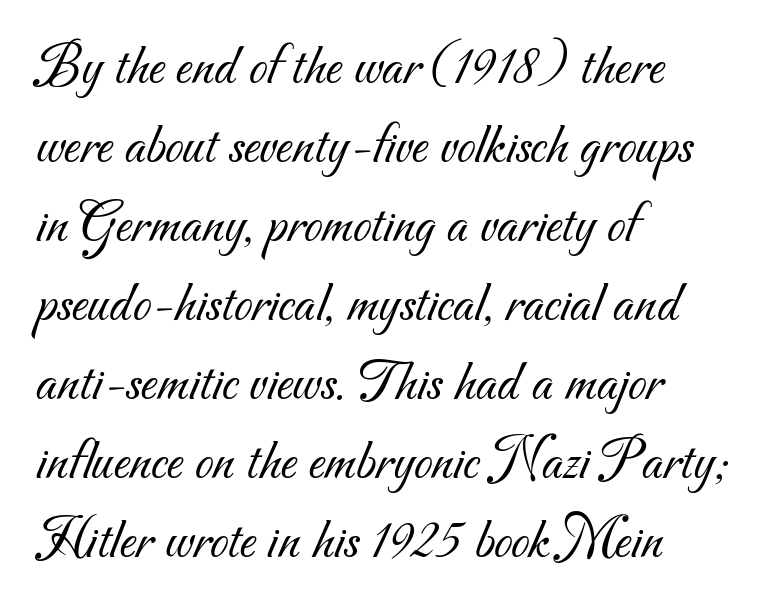
The ragged edge is on the right, which tells us the setting is flush left. Are there feet on the stems? There aren't — it's a sans. There is no visible air inserted between adjacent glyphs. Think of a printed novel: that variable character pitch is what you see here. Unbolded letterforms with no extra heft. Has an underline been added? It has not.
